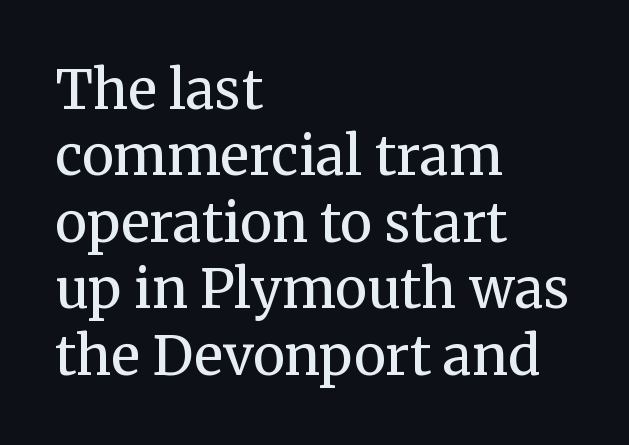
The image shows 54 px regular-weight serif type, upright; set left-aligned, line spacing 1.23x, normal letter spacing, not underlined; medium stroke contrast and a medium x-height.
